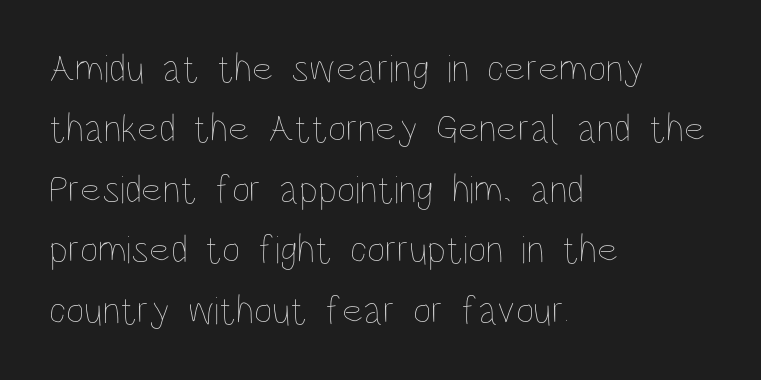
The image shows 40 px thin, condensed type, upright; set left-aligned, normal line spacing (1.51x), normal letter spacing, not underlined; low stroke contrast and a large x-height.
